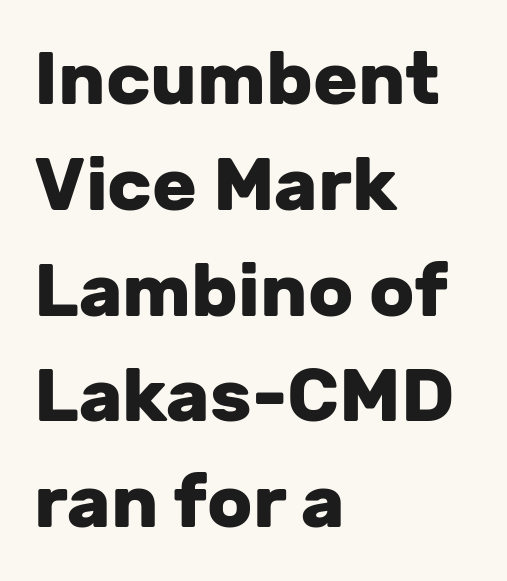
{"serif": "no", "italic": "no", "bold": "yes", "weight": "heavy", "width": "normal", "stroke_contrast": "low", "x_height": "medium", "monospaced": "no", "underline": "no", "align": "left", "line_spacing": "normal", "line_spacing_ratio": 1.43, "letter_spacing": "normal", "letter_spacing_em": 0.0, "glyph_px": 74}
